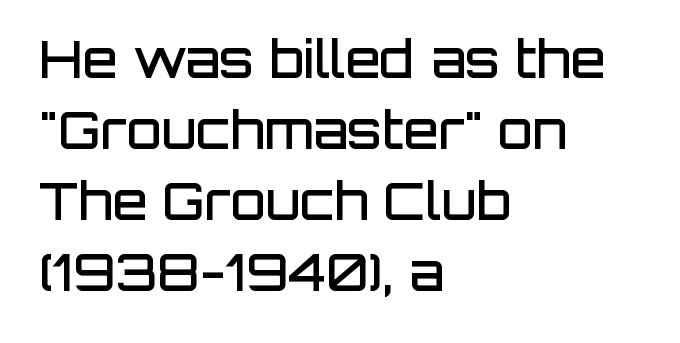
{"serif": "no", "italic": "no", "bold": "semi", "weight": "semibold", "width": "normal", "stroke_contrast": "low", "x_height": "large", "monospaced": "no", "underline": "no", "align": "left", "line_spacing": "normal", "line_spacing_ratio": 1.39, "letter_spacing": "normal", "letter_spacing_em": 0.0, "glyph_px": 51}
